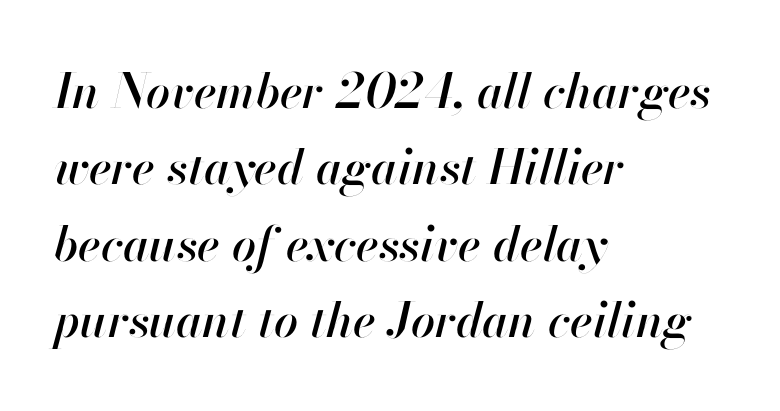
The image shows 48 px text type, italic (leaning right); set left-aligned, normal line spacing (1.59x), normal letter spacing, not underlined; high stroke contrast and a small x-height.
